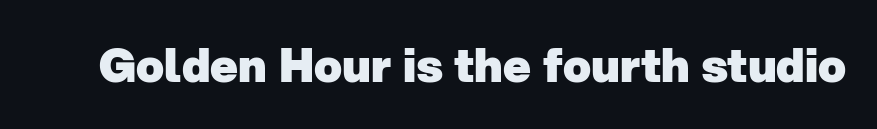
{"serif": "no", "bold": "yes", "weight": "heavy", "width": "normal", "stroke_contrast": "low", "x_height": "medium", "monospaced": "no", "underline": "no", "letter_spacing": "normal", "letter_spacing_em": 0.0, "glyph_px": 46}
